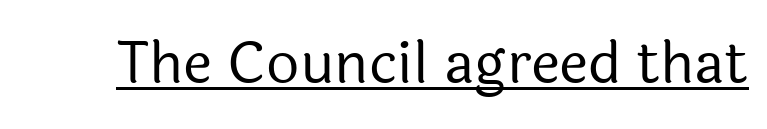
{"serif": "no", "italic": "no", "bold": "no", "weight": "regular", "width": "normal", "x_height": "medium", "monospaced": "no", "underline": "yes", "letter_spacing": "normal", "letter_spacing_em": 0.0, "glyph_px": 58}
